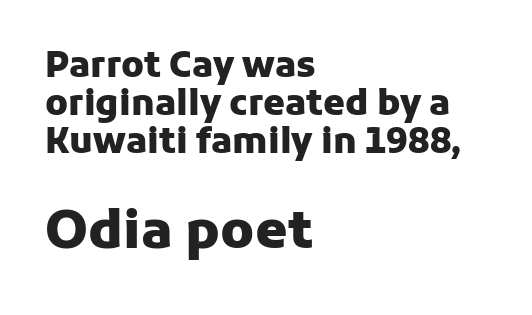
The image shows 52 px heavy sans-serif type, upright; set left-aligned, tight line spacing (1.09x), normal letter spacing, not underlined; the second (bottom) block is 1.49x larger; low stroke contrast and a medium x-height.
